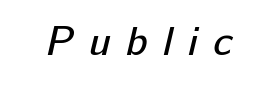
Only glyphs here, with clear space below each row. The letterforms sit at book weight or below. The rendering uses natural spacing where letterforms have individual widths. This is sans-serif lettering, the kind often seen on screens and signage.
